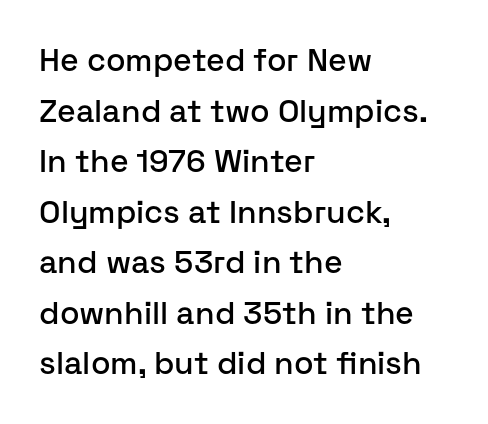
Q: Is the text italic (slanted)? A: No, it is upright.
Q: Is the typeface a serif or a sans-serif typeface? A: Sans-serif.
Q: Is the text underlined? A: No.
Q: How is the paragraph aligned? A: Left-aligned.
Q: Is the spacing between letters normal or unusually wide? A: Normal.
Q: Is the spacing between lines tight, normal or loose? A: Normal.
Q: Width (condensed, normal, or wide)? A: Normal.
Q: Stroke contrast? A: Low.
Q: x-height? A: Medium.
Q: Monospaced? A: No.
